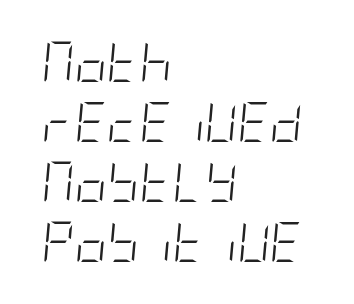
The image shows 40 px light, condensed type, italic (leaning right); set left-aligned, normal line spacing (1.5x), normal letter spacing, not underlined; low stroke contrast and a large x-height.
